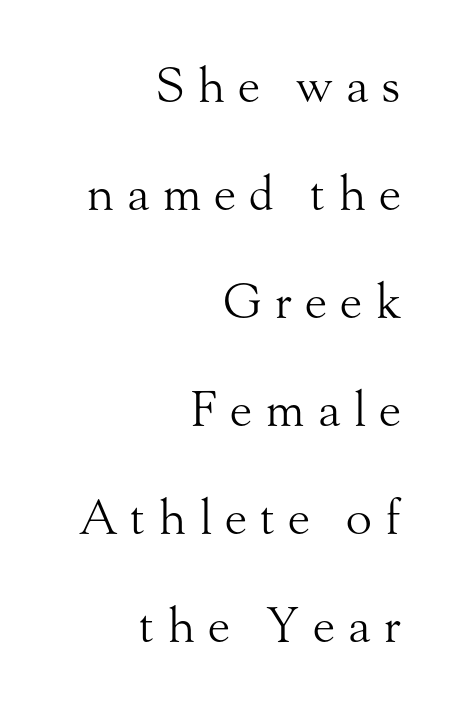
{"serif": "yes", "italic": "no", "bold": "no", "weight": "light", "width": "normal", "stroke_contrast": "medium", "x_height": "small", "monospaced": "no", "underline": "no", "align": "right", "line_spacing": "loose", "line_spacing_ratio": 2.25, "letter_spacing": "wide", "letter_spacing_em": 0.27, "glyph_px": 48}
